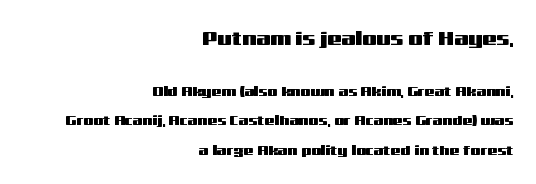
{"italic": "no", "underline": "no", "align": "right", "line_spacing": "loose", "line_spacing_ratio": 2.1, "letter_spacing": "normal", "letter_spacing_em": 0.0, "larger_block": "first", "size_ratio": 1.43, "glyph_px": 20}
